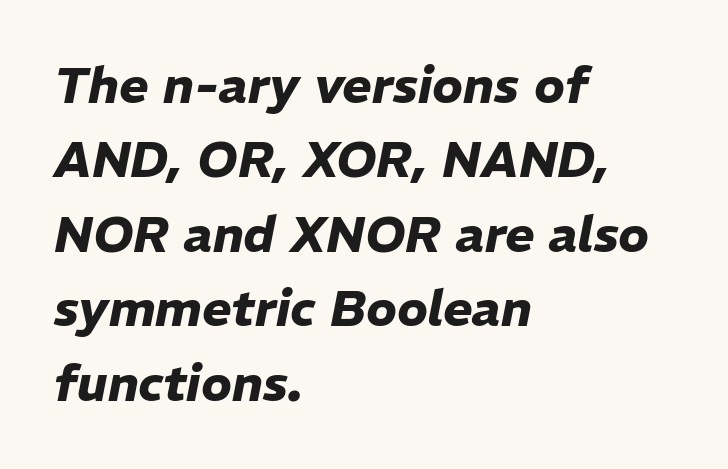
Q: Is the text bold? A: Yes.
Q: Is the text italic (slanted)? A: Yes, it leans right by about 11 degrees.
Q: Is the text underlined? A: No.
Q: How is the paragraph aligned? A: Left-aligned.
Q: Is the spacing between letters normal or unusually wide? A: Normal.
Q: Is the spacing between lines tight, normal or loose? A: Normal.
Q: Width (condensed, normal, or wide)? A: Normal.
Q: Stroke contrast? A: Low.
Q: x-height? A: Medium.
Q: Monospaced? A: No.
